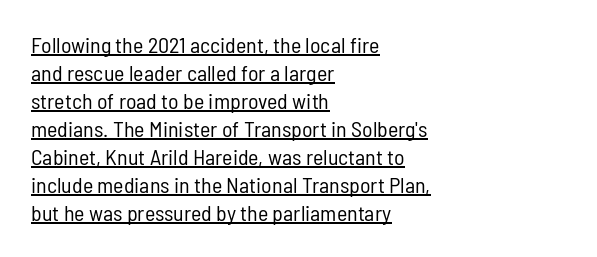
The image shows 22 px text type, upright; set left-aligned, normal line spacing (1.27x), normal letter spacing, underlined.
